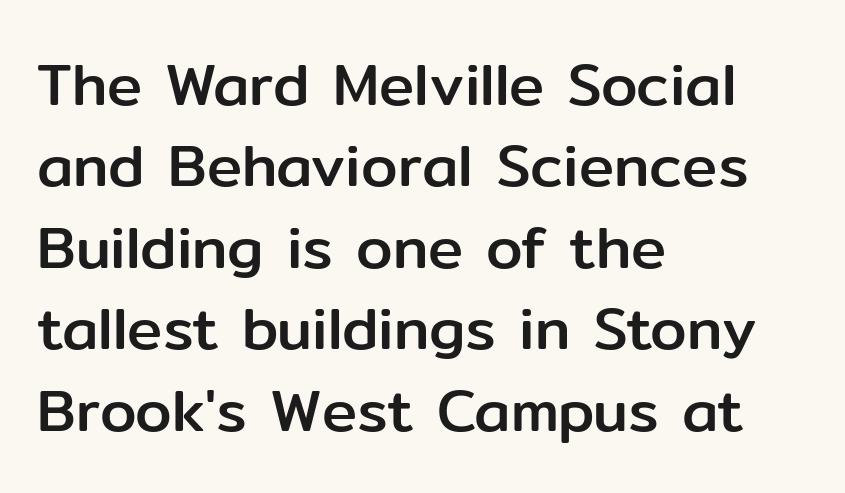
Q: Is the text italic (slanted)? A: No, it is upright.
Q: Is the typeface a serif or a sans-serif typeface? A: Sans-serif.
Q: Is the text underlined? A: No.
Q: How is the paragraph aligned? A: Left-aligned.
Q: Is the spacing between letters normal or unusually wide? A: Normal.
Q: Is the spacing between lines tight, normal or loose? A: Normal.
Q: Width (condensed, normal, or wide)? A: Normal.
Q: Stroke contrast? A: Low.
Q: x-height? A: Medium.
Q: Monospaced? A: No.
